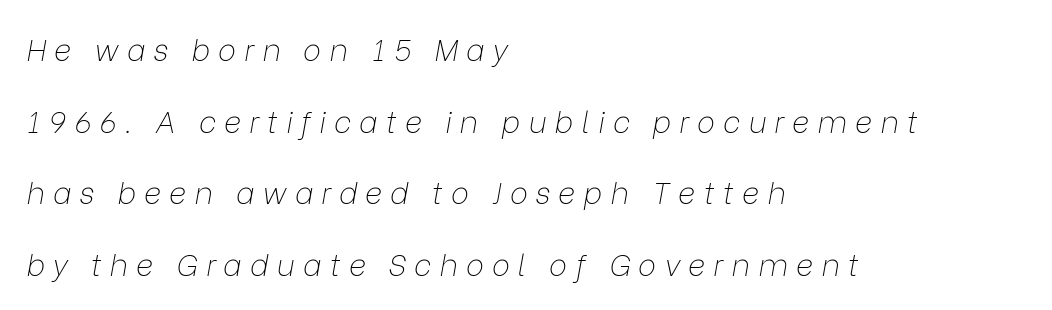
Summary of weight: not heavy and not bold. The specimen omits any rule beneath the text block's lines. Each letter keeps its own natural width here, so spacing adapts to shape. Compared with typical paragraphs, the rows here are farther apart. These lines have a slow, spaced-out rhythm from letter to letter. This rendering uses left alignment, leaving the right contour irregular.
